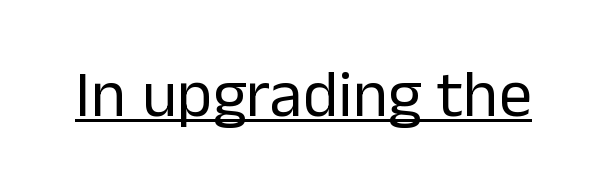
{"serif": "no", "italic": "no", "bold": "no", "weight": "regular", "width": "normal", "stroke_contrast": "low", "x_height": "medium", "monospaced": "no", "underline": "yes", "letter_spacing": "normal", "letter_spacing_em": 0.0, "glyph_px": 66}
